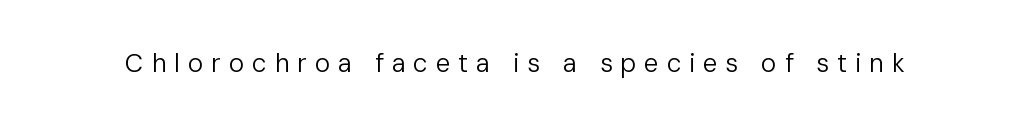
Glyph-to-glyph distance is far greater than everyday printed text. Nothing heavy about these letters — not bold at all. The gap between lines stays unmarked. The type sits square on the baseline with zero lean.
